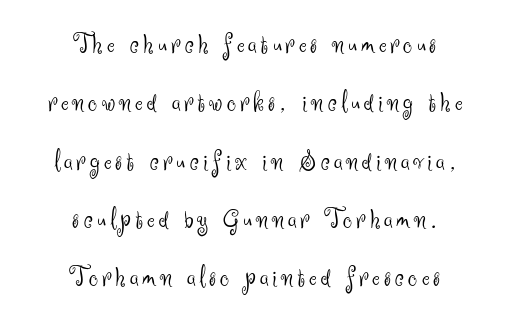
Q: Is the text bold? A: No.
Q: Is the text italic (slanted)? A: No, it is upright.
Q: Is the typeface a serif or a sans-serif typeface? A: Sans-serif.
Q: Is the text underlined? A: No.
Q: How is the paragraph aligned? A: Centered.
Q: Is the spacing between lines tight, normal or loose? A: Loose.
Q: Width (condensed, normal, or wide)? A: Normal.
Q: Stroke contrast? A: Medium.
Q: x-height? A: Small.
Q: Monospaced? A: No.
